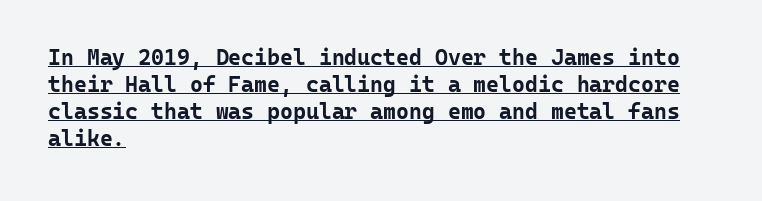
The image shows 22 px bold type, upright; set left-aligned, line spacing 1.23x, normal letter spacing, underlined.
